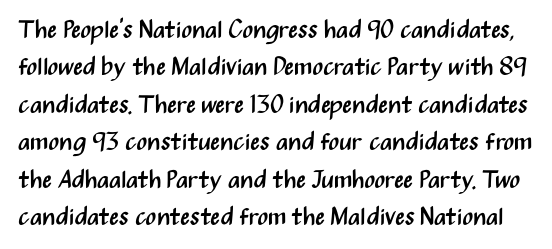
Style check: upright. Descenders are the only things crossing below the line. Stems here are at most as thick as an everyday book face. In terms of letterspacing, this is plain default setting. Vertical spacing — default.
